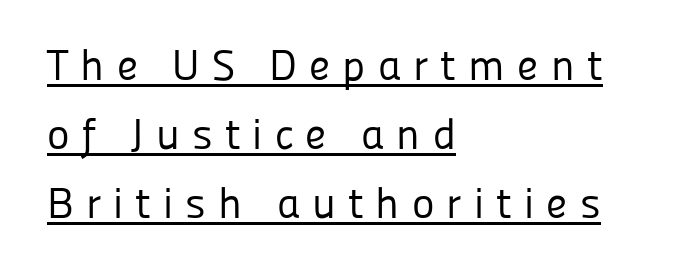
The image shows 43 px regular-weight sans-serif type, upright; set left-aligned, normal line spacing (1.6x), unusually wide letter spacing (+0.28 em), underlined; low stroke contrast and a medium x-height.
